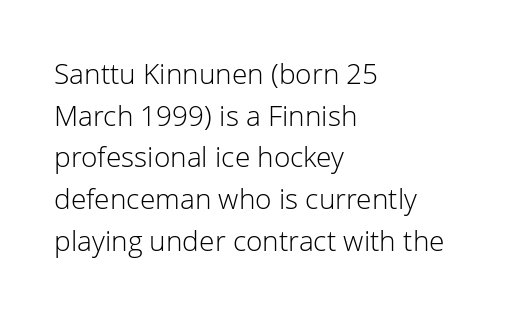
{"serif": "no", "italic": "no", "bold": "no", "weight": "light", "width": "normal", "stroke_contrast": "low", "x_height": "medium", "monospaced": "no", "underline": "no", "align": "left", "line_spacing": "normal", "line_spacing_ratio": 1.49, "letter_spacing": "normal", "letter_spacing_em": 0.0, "glyph_px": 28}
